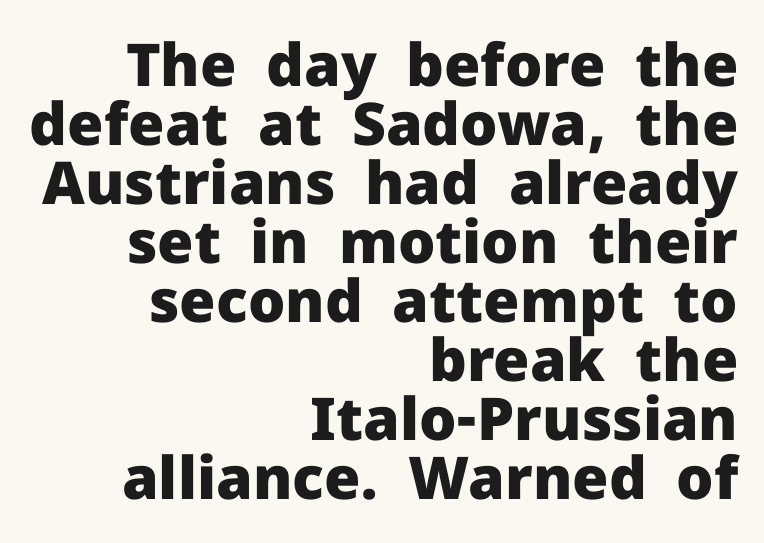
The image shows 59 px heavy sans-serif type, upright; set right-aligned, tight line spacing (1.0x), normal letter spacing, not underlined; low stroke contrast and a medium x-height.
